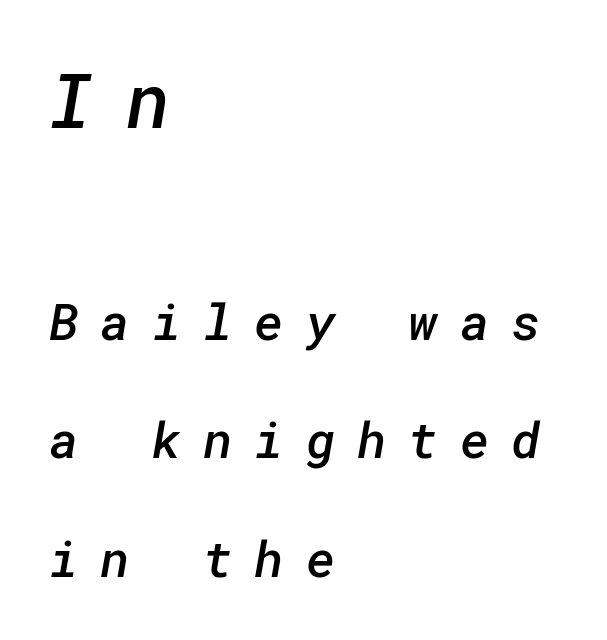
{"serif": "no", "bold": "semi", "weight": "semibold", "width": "normal", "stroke_contrast": "low", "x_height": "medium", "underline": "no", "align": "left", "line_spacing": "loose", "line_spacing_ratio": 2.37, "letter_spacing": "wide", "letter_spacing_em": 0.44, "larger_block": "first", "size_ratio": 1.5, "glyph_px": 75}
